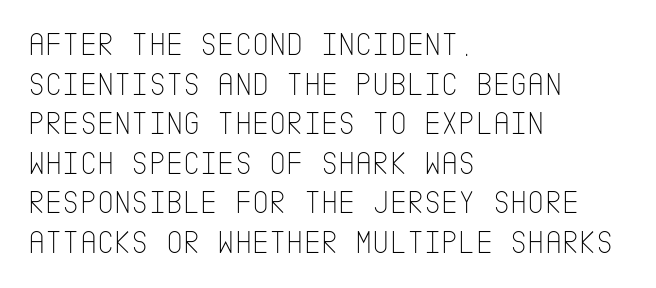
The image shows 33 px thin, condensed sans-serif type, upright; set left-aligned, line spacing 1.2x, normal letter spacing, not underlined; low stroke contrast and a large x-height.
